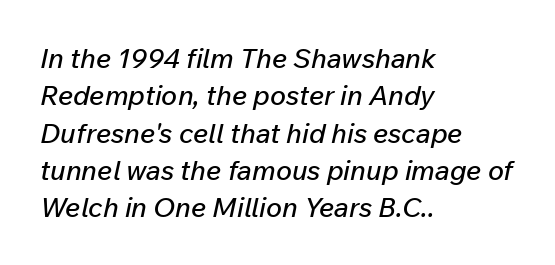
Q: Is the text italic (slanted)? A: Yes, it leans right by about 12 degrees.
Q: Is the text underlined? A: No.
Q: How is the paragraph aligned? A: Left-aligned.
Q: Is the spacing between letters normal or unusually wide? A: Normal.
Q: Is the spacing between lines tight, normal or loose? A: Normal.
